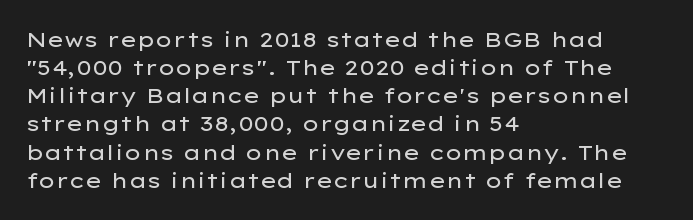
The image shows 21 px text type, upright; set left-aligned, normal line spacing (1.34x), normal letter spacing, not underlined.
